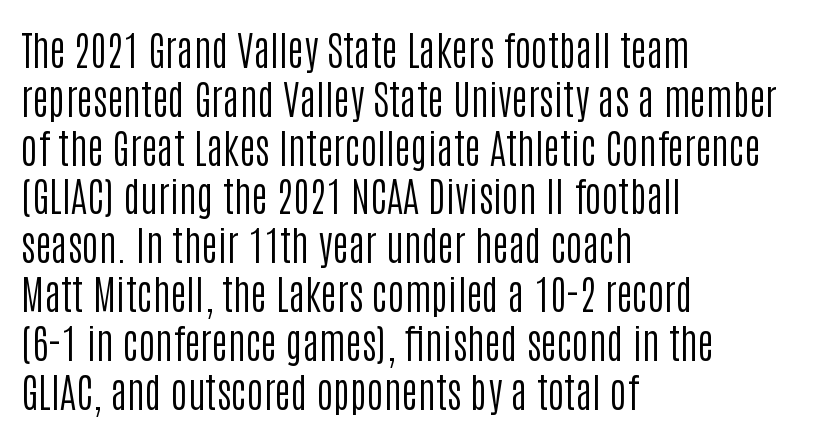
The image shows 40 px regular-weight, condensed sans-serif type, upright; set left-aligned, line spacing 1.22x, normal letter spacing, not underlined; low stroke contrast and a large x-height.
